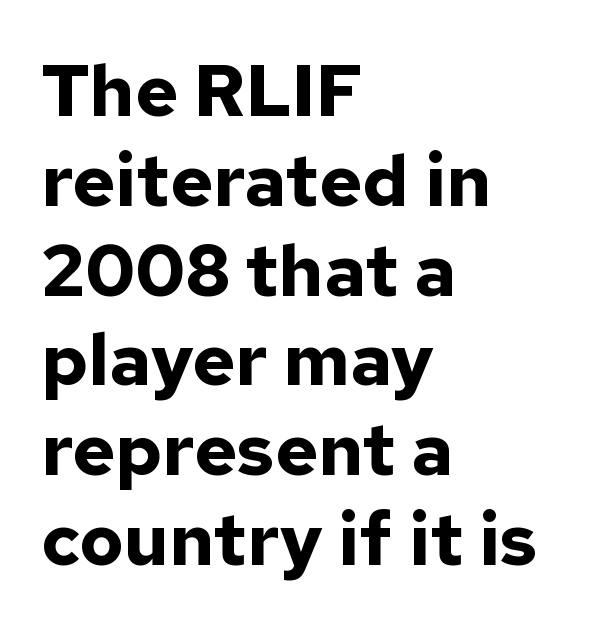
Q: Is the text bold? A: Yes.
Q: Is the text italic (slanted)? A: No, it is upright.
Q: Is the typeface a serif or a sans-serif typeface? A: Sans-serif.
Q: Is the text underlined? A: No.
Q: How is the paragraph aligned? A: Left-aligned.
Q: Is the spacing between letters normal or unusually wide? A: Normal.
Q: Width (condensed, normal, or wide)? A: Normal.
Q: Stroke contrast? A: Low.
Q: x-height? A: Medium.
Q: Monospaced? A: No.
